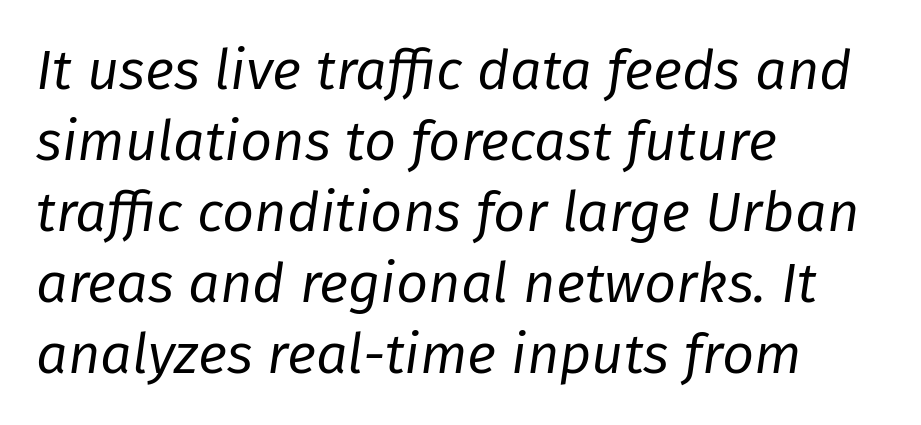
Q: Is the text bold? A: No.
Q: Is the text italic (slanted)? A: Yes, it leans right by about 8 degrees.
Q: Is the text underlined? A: No.
Q: How is the paragraph aligned? A: Left-aligned.
Q: Is the spacing between letters normal or unusually wide? A: Normal.
Q: Is the spacing between lines tight, normal or loose? A: Normal.
Q: Width (condensed, normal, or wide)? A: Normal.
Q: Stroke contrast? A: Low.
Q: x-height? A: Medium.
Q: Monospaced? A: No.
